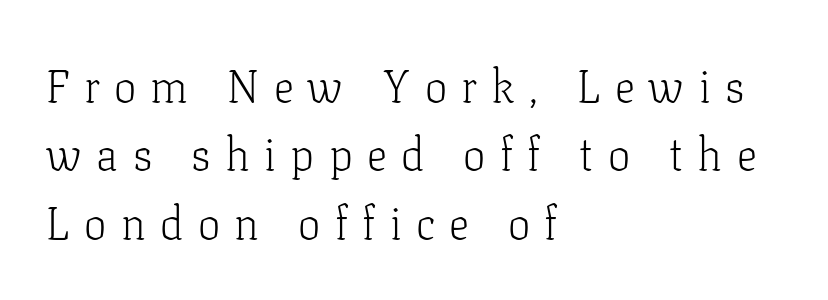
Q: Is the text bold? A: No.
Q: Is the text italic (slanted)? A: No, it is upright.
Q: Is the typeface a serif or a sans-serif typeface? A: Serif.
Q: Is the text underlined? A: No.
Q: How is the paragraph aligned? A: Left-aligned.
Q: Is the spacing between letters normal or unusually wide? A: Unusually wide.
Q: Is the spacing between lines tight, normal or loose? A: Normal.
Q: Width (condensed, normal, or wide)? A: Normal.
Q: Stroke contrast? A: Low.
Q: x-height? A: Medium.
Q: Monospaced? A: No.
